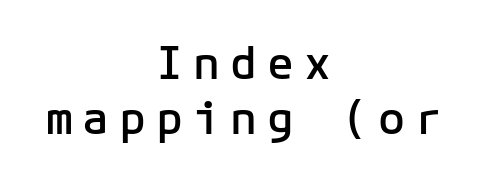
Q: Is the text bold? A: Semi-bold.
Q: Is the text italic (slanted)? A: No, it is upright.
Q: Is the typeface a serif or a sans-serif typeface? A: Sans-serif.
Q: Is the text underlined? A: No.
Q: How is the paragraph aligned? A: Centered.
Q: Is the spacing between letters normal or unusually wide? A: Unusually wide.
Q: Width (condensed, normal, or wide)? A: Normal.
Q: Stroke contrast? A: Low.
Q: x-height? A: Medium.
